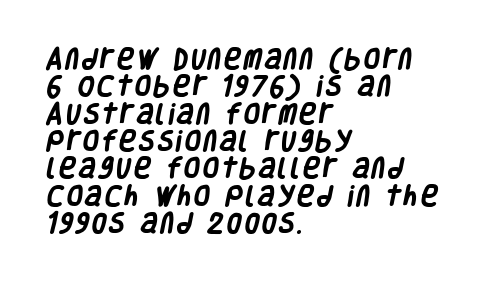
{"bold": "yes", "underline": "no", "align": "left", "line_spacing_ratio": 1.19, "glyph_px": 23}
